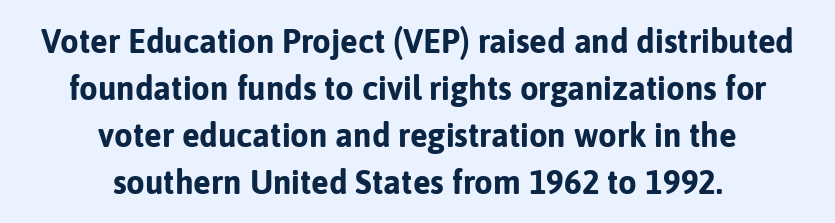
Every letter is thick-stroked: bold, no question. Decoration check: the copy has no underline. The rendering uses natural spacing where letterforms have individual widths. The passage shown has conventional tracking throughout. If you folded the block vertically in half, each line would mirror itself in length.
